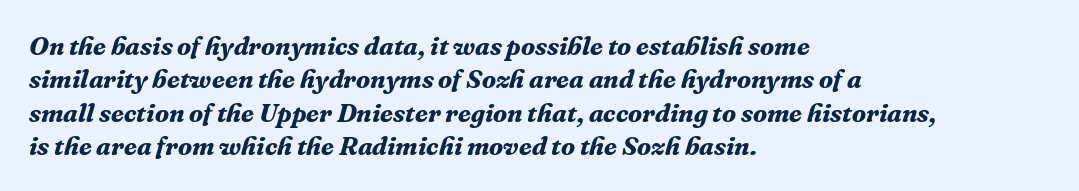
{"italic": "yes", "lean": "right", "slant_degrees": 16, "bold": "yes", "underline": "no", "align": "left", "line_spacing": "normal", "line_spacing_ratio": 1.28, "letter_spacing": "normal", "letter_spacing_em": 0.0, "glyph_px": 26}
